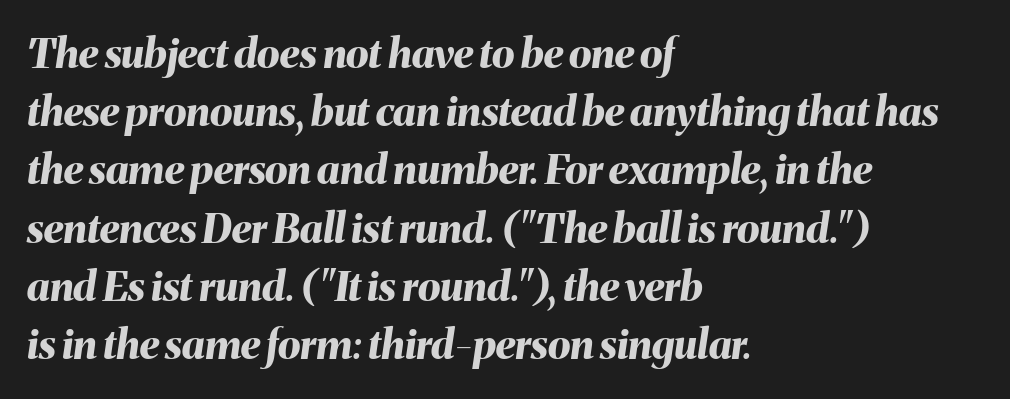
{"italic": "yes", "lean": "right", "slant_degrees": 8, "bold": "yes", "weight": "bold", "width": "normal", "stroke_contrast": "medium", "x_height": "medium", "monospaced": "no", "underline": "no", "align": "left", "line_spacing": "normal", "line_spacing_ratio": 1.42, "letter_spacing": "normal", "letter_spacing_em": 0.0, "glyph_px": 41}
